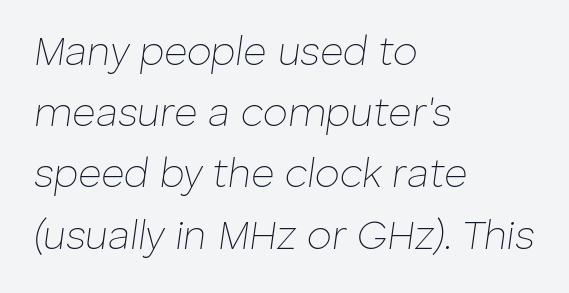
Q: Is the text bold? A: No.
Q: Is the text italic (slanted)? A: Yes, it leans right by about 8 degrees.
Q: Is the text underlined? A: No.
Q: How is the paragraph aligned? A: Left-aligned.
Q: Is the spacing between letters normal or unusually wide? A: Normal.
Q: Is the spacing between lines tight, normal or loose? A: Normal.
Q: Width (condensed, normal, or wide)? A: Normal.
Q: Stroke contrast? A: Low.
Q: x-height? A: Medium.
Q: Monospaced? A: No.
